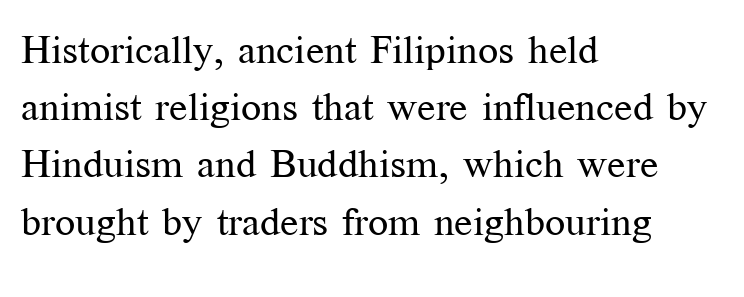
What's the leading like? Ordinary, nothing unusual. Any mark beneath the type? The region is blank. These lines keep a tight, regular rhythm from letter to letter. Quick note: not italic, upright. The weight tops out at a normal text grade.
